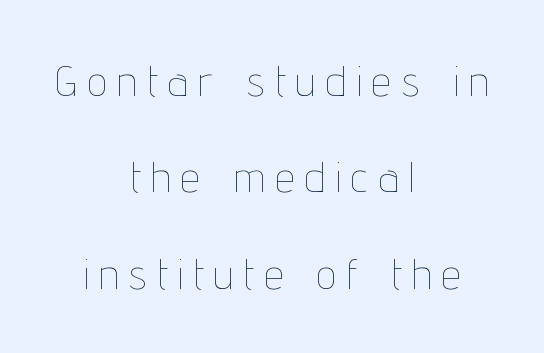
The image shows 43 px thin, condensed type, upright; set centered, loose line spacing (2.24x), unusually wide letter spacing (+0.26 em), not underlined; low stroke contrast and a medium x-height.
